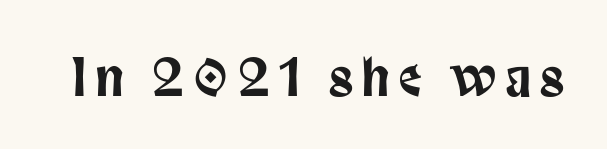
The image shows 50 px condensed sans-serif type, upright; set unusually wide letter spacing (+0.2 em), not underlined; low stroke contrast and a large x-height.
